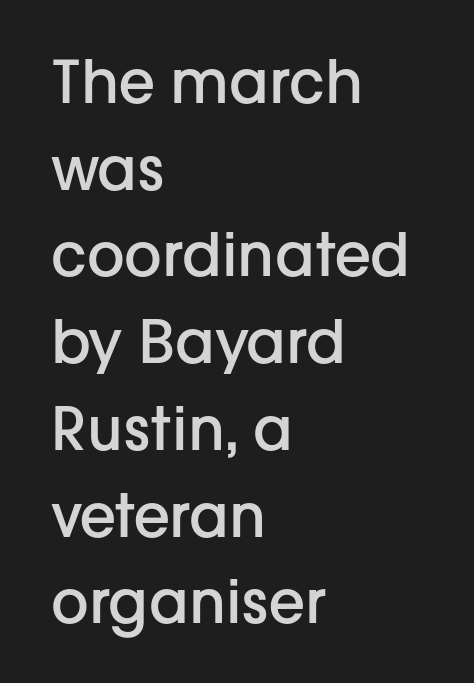
The image shows 59 px semibold sans-serif type, upright; set left-aligned, normal line spacing (1.47x), normal letter spacing, not underlined; low stroke contrast and a medium x-height.
